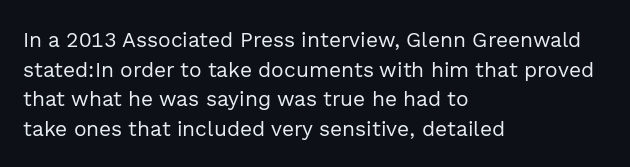
Q: Is the text bold? A: No.
Q: Is the text italic (slanted)? A: No, it is upright.
Q: Is the text underlined? A: No.
Q: How is the paragraph aligned? A: Left-aligned.
Q: Is the spacing between letters normal or unusually wide? A: Normal.
Q: Is the spacing between lines tight, normal or loose? A: Normal.
